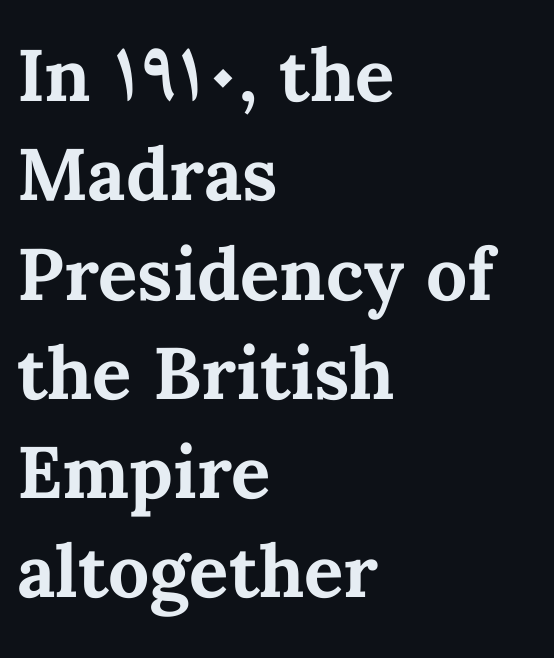
The image shows 73 px bold type, upright; set left-aligned, normal line spacing (1.36x), normal letter spacing, not underlined; medium stroke contrast and a medium x-height.
